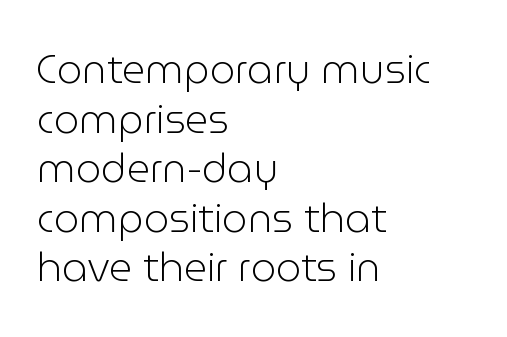
Q: Is the text bold? A: No.
Q: Is the text italic (slanted)? A: No, it is upright.
Q: Is the typeface a serif or a sans-serif typeface? A: Sans-serif.
Q: Is the text underlined? A: No.
Q: How is the paragraph aligned? A: Left-aligned.
Q: Is the spacing between letters normal or unusually wide? A: Normal.
Q: Width (condensed, normal, or wide)? A: Normal.
Q: Stroke contrast? A: Low.
Q: x-height? A: Medium.
Q: Monospaced? A: No.
